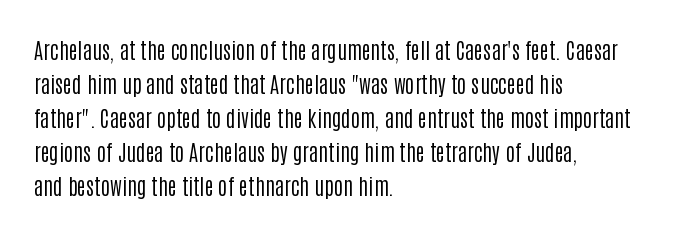
The image shows 22 px text type, upright; set left-aligned, normal line spacing (1.55x), normal letter spacing, not underlined.
